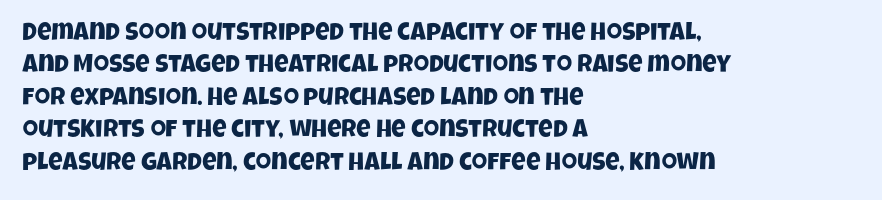
{"underline": "no", "align": "left", "line_spacing": "normal", "line_spacing_ratio": 1.3, "letter_spacing": "normal", "letter_spacing_em": 0.0, "glyph_px": 25}
